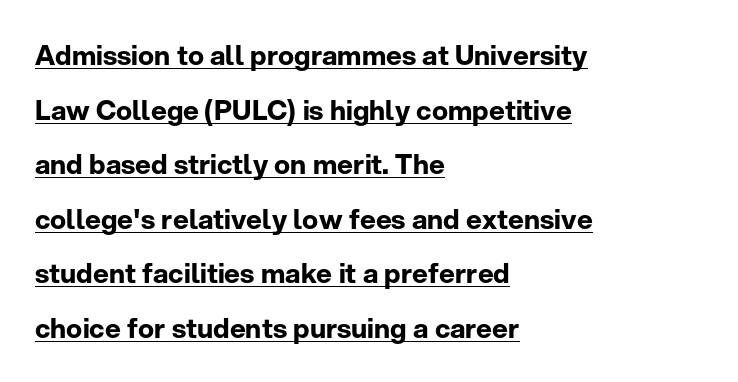
Chunky letters — that's bold for sure. Compared with typical body copy, the letter spacing here is the same. Designer's note — italics off, roman on. Each line starts at the same left margin while the right side varies.
